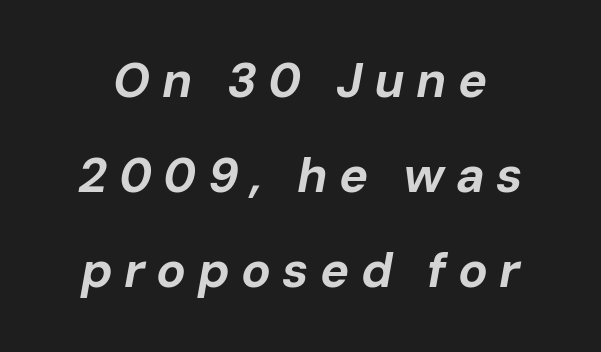
{"italic": "yes", "lean": "right", "slant_degrees": 10, "bold": "yes", "weight": "bold", "width": "normal", "stroke_contrast": "low", "x_height": "medium", "monospaced": "no", "underline": "no", "line_spacing": "loose", "line_spacing_ratio": 1.94, "letter_spacing": "wide", "letter_spacing_em": 0.23, "glyph_px": 49}
